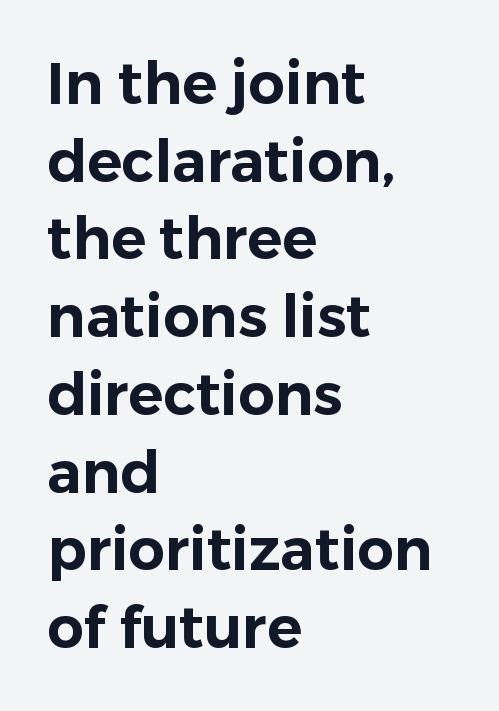
{"serif": "no", "italic": "no", "width": "normal", "stroke_contrast": "low", "x_height": "medium", "monospaced": "no", "underline": "no", "align": "left", "line_spacing": "normal", "line_spacing_ratio": 1.34, "letter_spacing": "normal", "letter_spacing_em": 0.0, "glyph_px": 58}
